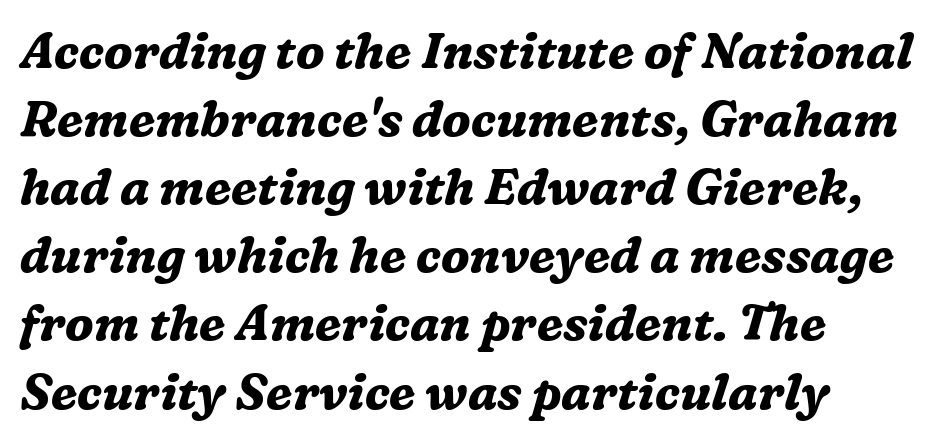
The image shows 49 px bold serif type, italic (leaning right); set left-aligned, normal line spacing (1.39x), normal letter spacing, not underlined; medium stroke contrast and a medium x-height.
